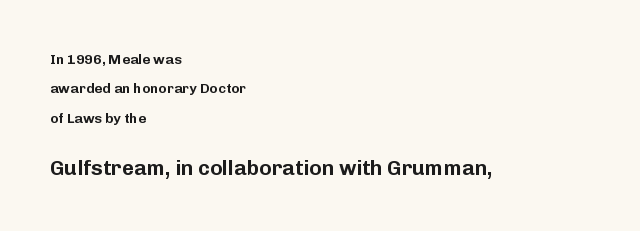
Horizontal bands of white between lines are thick stripes. Line beginnings align vertically; line endings do not. The type sits square on the baseline with zero lean. The letters in the lower block stand taller than those in the block above.
